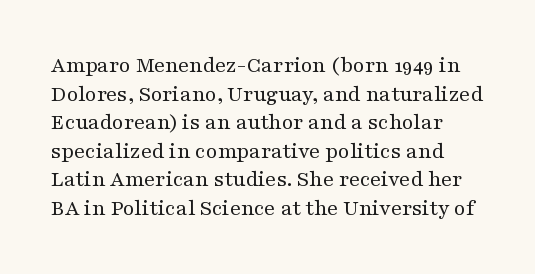
The image shows 23 px text type, upright; set line spacing 1.24x, normal letter spacing, not underlined.
